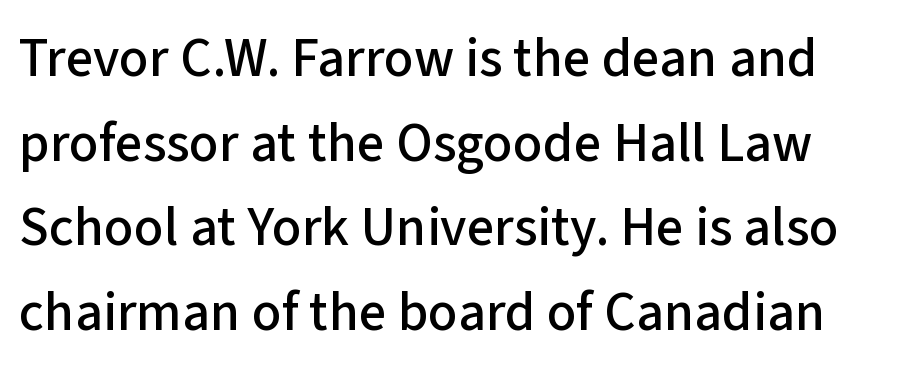
{"serif": "no", "italic": "no", "width": "normal", "stroke_contrast": "low", "x_height": "medium", "monospaced": "no", "underline": "no", "line_spacing": "normal", "line_spacing_ratio": 1.54, "letter_spacing": "normal", "letter_spacing_em": 0.0, "glyph_px": 55}
